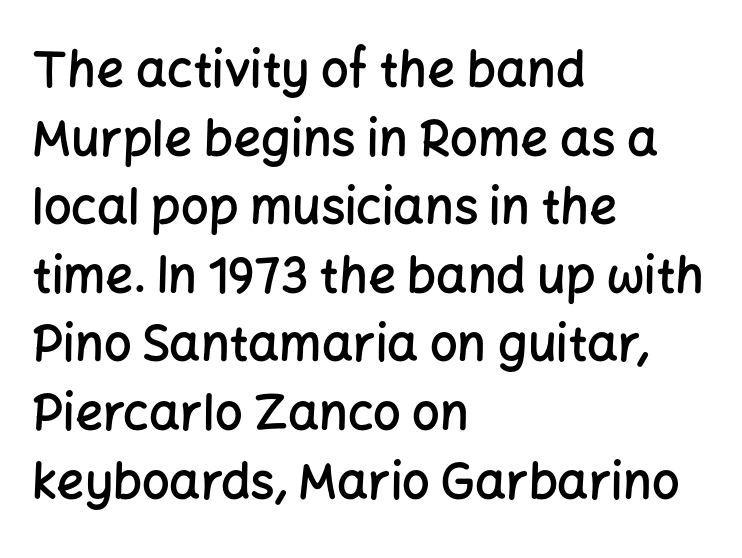
The image shows 49 px semibold sans-serif type, upright; set left-aligned, normal line spacing (1.4x), normal letter spacing, not underlined; low stroke contrast and a medium x-height.
